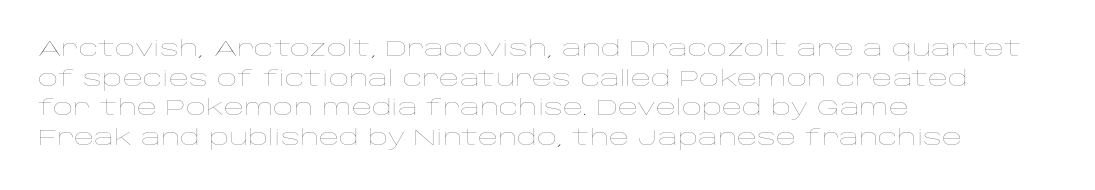
The image shows 22 px text type, upright; set left-aligned, normal line spacing (1.35x), normal letter spacing, not underlined.
